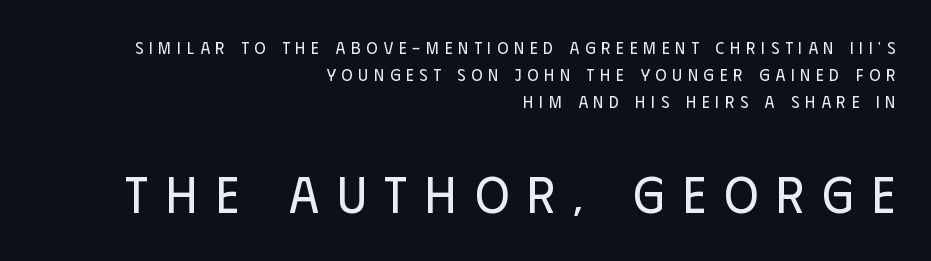
{"serif": "no", "italic": "no", "bold": "no", "weight": "regular", "width": "condensed", "stroke_contrast": "low", "x_height": "large", "monospaced": "no", "underline": "no", "align": "right", "line_spacing": "normal", "line_spacing_ratio": 1.6, "letter_spacing": "wide", "letter_spacing_em": 0.35, "larger_block": "second", "size_ratio": 3.06, "glyph_px": 52}
